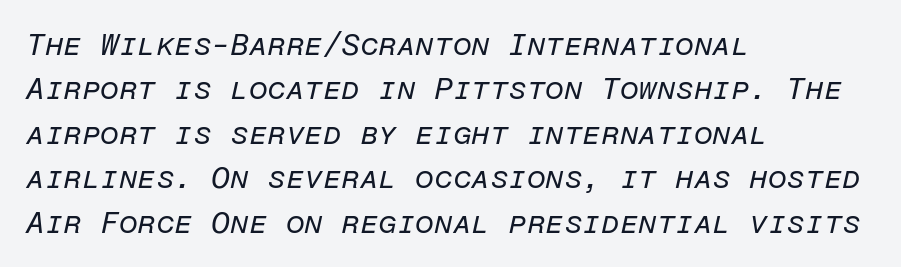
Q: Is the text bold? A: No.
Q: Is the text italic (slanted)? A: Yes, it leans right by about 12 degrees.
Q: Is the text underlined? A: No.
Q: How is the paragraph aligned? A: Left-aligned.
Q: Is the spacing between letters normal or unusually wide? A: Normal.
Q: Is the spacing between lines tight, normal or loose? A: Normal.
Q: Width (condensed, normal, or wide)? A: Normal.
Q: Stroke contrast? A: Low.
Q: x-height? A: Medium.
Q: Monospaced? A: Yes.
